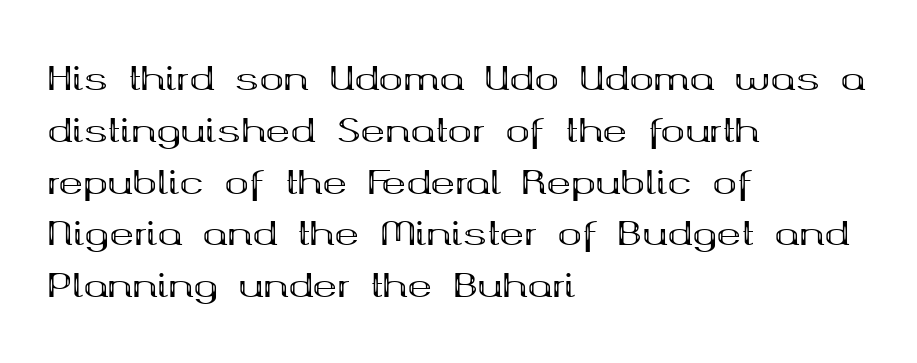
The image shows 33 px bold, wide serif type, upright; set left-aligned, normal line spacing (1.57x), normal letter spacing, not underlined; medium stroke contrast and a medium x-height.
